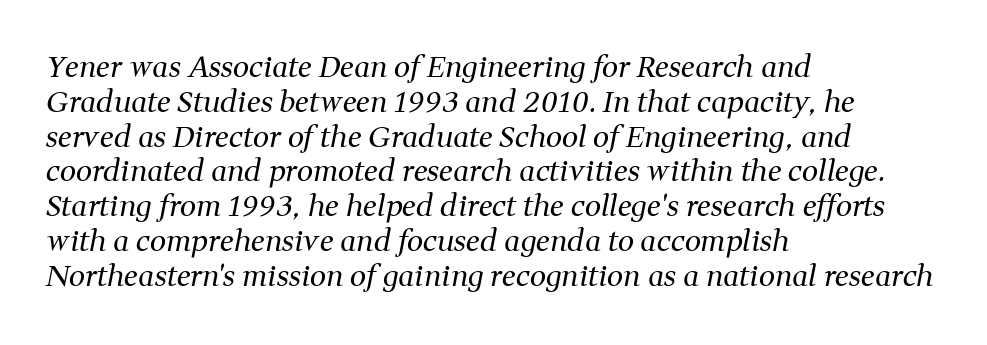
The image shows 29 px regular-weight serif type, italic (leaning right); set left-aligned, line spacing 1.2x, normal letter spacing, not underlined; medium stroke contrast and a medium x-height.
